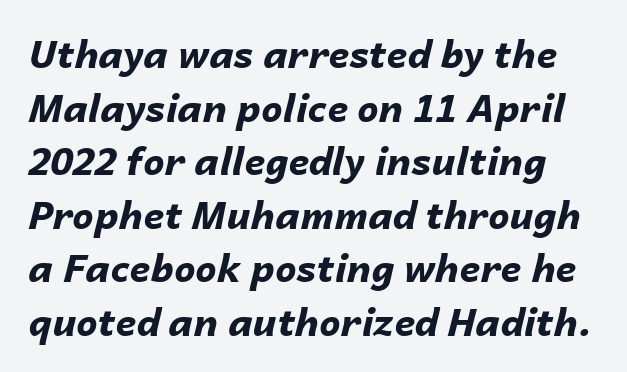
Q: Is the text bold? A: Yes.
Q: Is the text italic (slanted)? A: Yes, it leans right by about 14 degrees.
Q: Is the text underlined? A: No.
Q: Is the spacing between letters normal or unusually wide? A: Normal.
Q: Is the spacing between lines tight, normal or loose? A: Normal.
Q: Width (condensed, normal, or wide)? A: Normal.
Q: Stroke contrast? A: Low.
Q: x-height? A: Medium.
Q: Monospaced? A: No.
